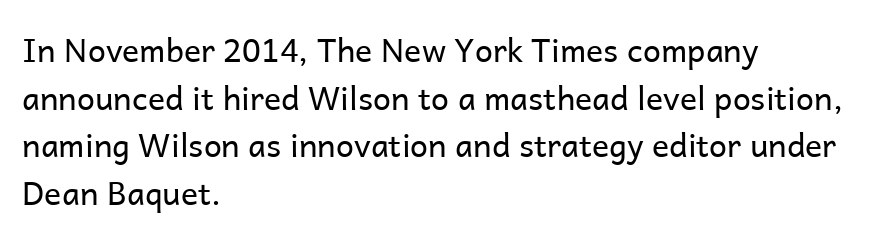
Q: Is the text bold? A: No.
Q: Is the text italic (slanted)? A: No, it is upright.
Q: Is the typeface a serif or a sans-serif typeface? A: Sans-serif.
Q: Is the text underlined? A: No.
Q: How is the paragraph aligned? A: Left-aligned.
Q: Is the spacing between letters normal or unusually wide? A: Normal.
Q: Is the spacing between lines tight, normal or loose? A: Normal.
Q: Width (condensed, normal, or wide)? A: Normal.
Q: Stroke contrast? A: Low.
Q: x-height? A: Medium.
Q: Monospaced? A: No.
